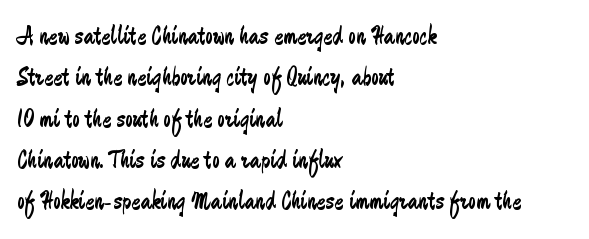
The image shows 27 px text type; set left-aligned, normal line spacing (1.53x), normal letter spacing, not underlined.
